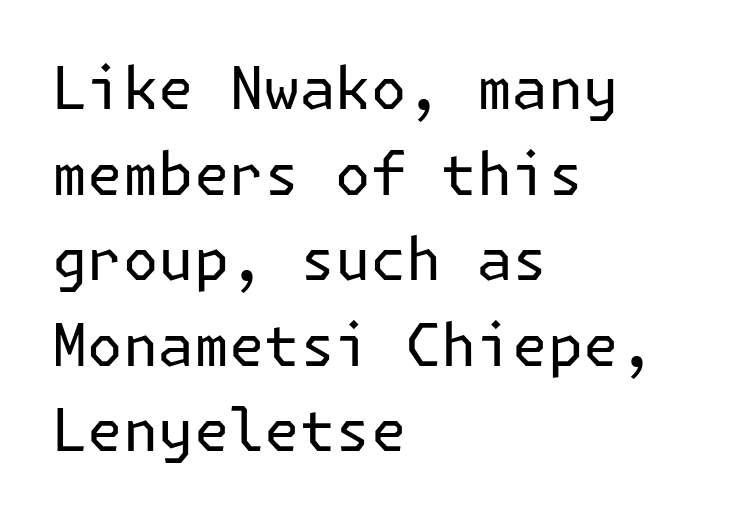
Caption: multi-line text, flush left, ragged right. Letters rest on an invisible, unmarked baseline. The lettering stays uniformly vertical, giving the passage a roman look. The line-height multiplier appears to be the usual default. Stroke thickness stays within the range of a standard reading face or lighter.
